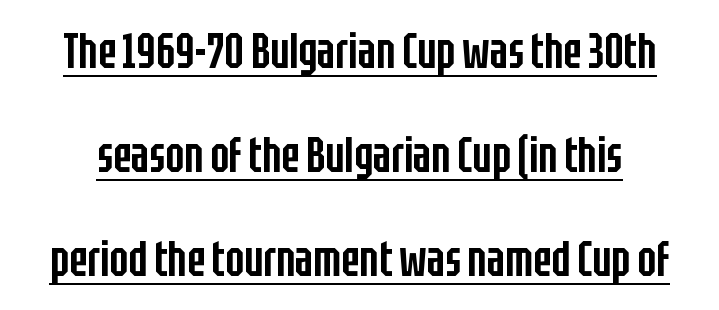
The image shows 49 px semibold, condensed sans-serif type, upright; set loose line spacing (2.12x), normal letter spacing, underlined; low stroke contrast and a large x-height.
